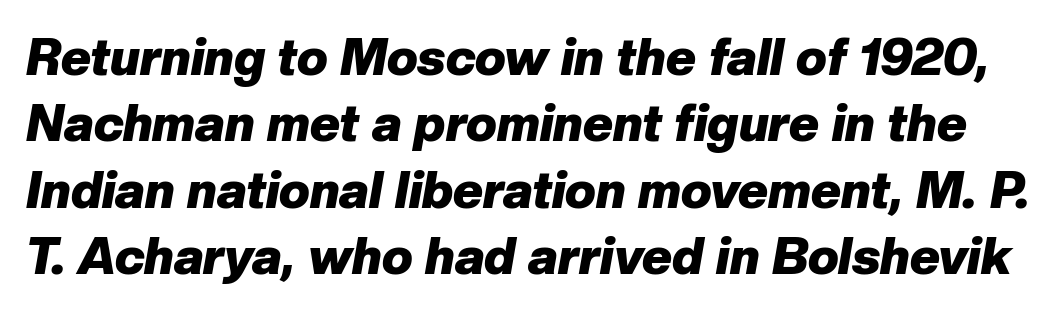
Q: Is the text bold? A: Yes.
Q: Is the text italic (slanted)? A: Yes, it leans right by about 10 degrees.
Q: Is the text underlined? A: No.
Q: Is the spacing between letters normal or unusually wide? A: Normal.
Q: Is the spacing between lines tight, normal or loose? A: Normal.
Q: Width (condensed, normal, or wide)? A: Normal.
Q: Stroke contrast? A: Low.
Q: x-height? A: Medium.
Q: Monospaced? A: No.
